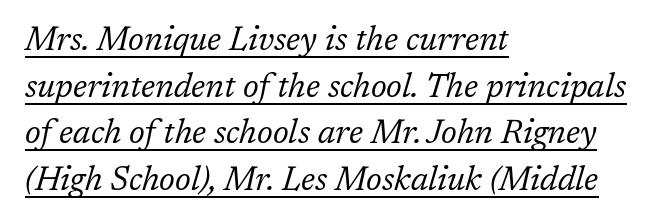
{"serif": "yes", "italic": "yes", "lean": "right", "slant_degrees": 17, "bold": "no", "weight": "regular", "width": "normal", "stroke_contrast": "low", "x_height": "medium", "monospaced": "no", "underline": "yes", "align": "left", "line_spacing": "normal", "line_spacing_ratio": 1.41, "letter_spacing": "normal", "letter_spacing_em": 0.0, "glyph_px": 33}
